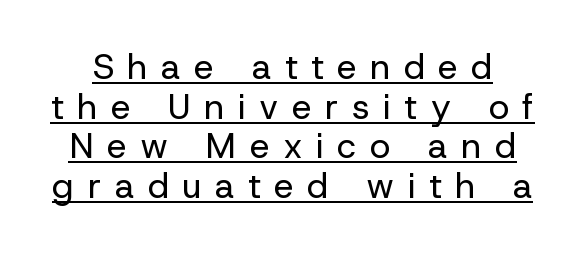
The image shows 35 px regular-weight sans-serif type, upright; set tight line spacing (1.13x), unusually wide letter spacing (+0.39 em), underlined; low stroke contrast and a medium x-height.
